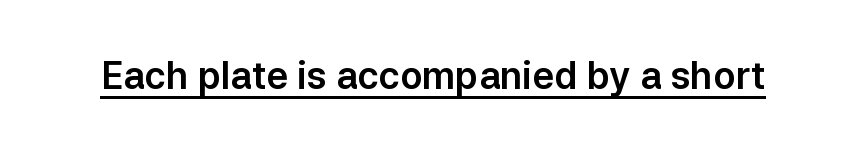
Unlike italic type, these characters show no tilt at all. You could call the tracking neutral — neither tight nor loose. Is this a fixed-width face? No — the glyphs have proportional, varying widths. Underlined type. Nothing sits at the stroke ends, so this counts as sans-serif.
